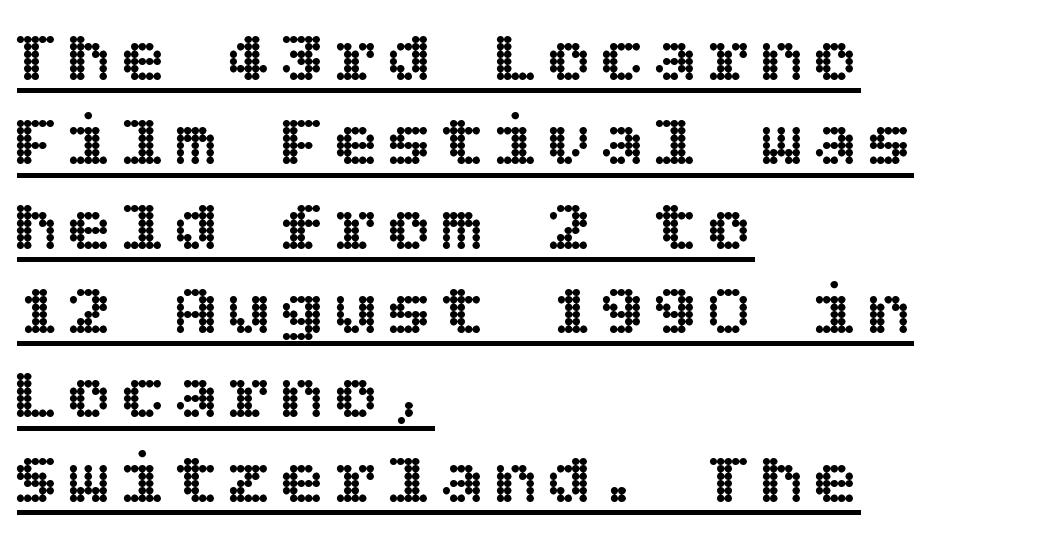
Reading down the column, the eye jumps only a short way to each next line. Underlined type. Each line starts at the same left margin while the right side varies. Designer's note — italics off, roman on.
